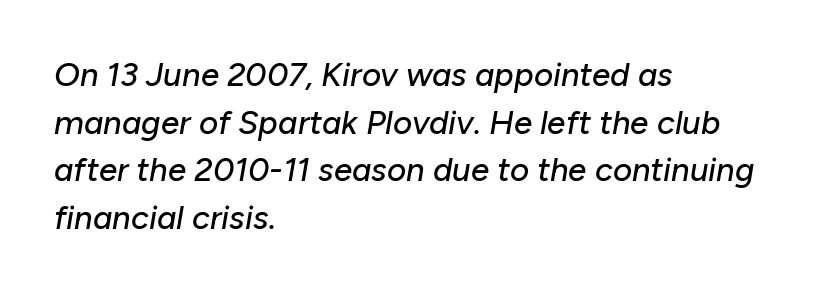
{"italic": "yes", "lean": "right", "slant_degrees": 10, "width": "normal", "stroke_contrast": "low", "x_height": "medium", "monospaced": "no", "underline": "no", "align": "left", "line_spacing": "normal", "line_spacing_ratio": 1.44, "letter_spacing": "normal", "letter_spacing_em": 0.0, "glyph_px": 33}
